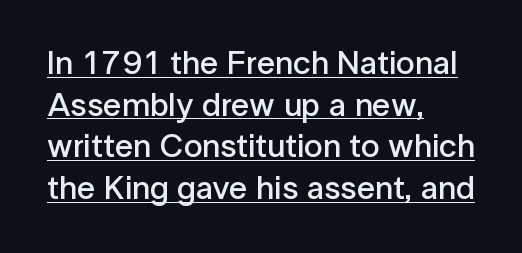
Q: Is the text bold? A: Semi-bold.
Q: Is the text italic (slanted)? A: No, it is upright.
Q: Is the typeface a serif or a sans-serif typeface? A: Sans-serif.
Q: Is the text underlined? A: Yes.
Q: How is the paragraph aligned? A: Left-aligned.
Q: Is the spacing between letters normal or unusually wide? A: Normal.
Q: Is the spacing between lines tight, normal or loose? A: Normal.
Q: Width (condensed, normal, or wide)? A: Normal.
Q: Stroke contrast? A: Low.
Q: x-height? A: Medium.
Q: Monospaced? A: No.
